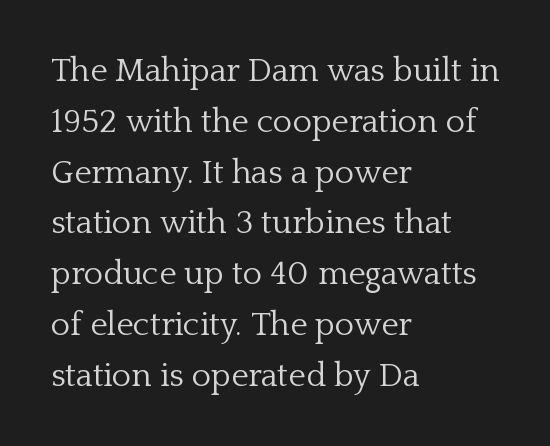
Caption: face not bold, strokes unweighted. Horizontal bands of white between lines are of average thickness. Each line starts at the same left margin while the right side varies. The specimen reads as upright at a glance. Glyph-to-glyph distance matches everyday printed text.
